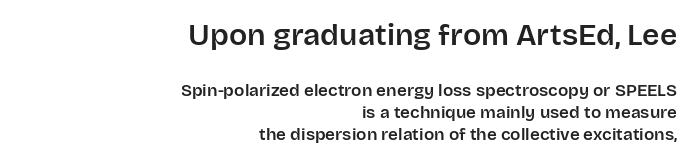
The image shows 30 px sans-serif type, upright; set right-aligned, normal line spacing (1.29x), normal letter spacing, not underlined; the first (top) block is 1.76x larger; low stroke contrast and a large x-height.
